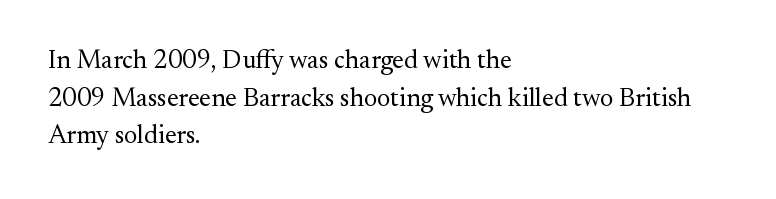
Q: Is the text bold? A: No.
Q: Is the text italic (slanted)? A: No, it is upright.
Q: Is the text underlined? A: No.
Q: How is the paragraph aligned? A: Left-aligned.
Q: Is the spacing between letters normal or unusually wide? A: Normal.
Q: Is the spacing between lines tight, normal or loose? A: Normal.
